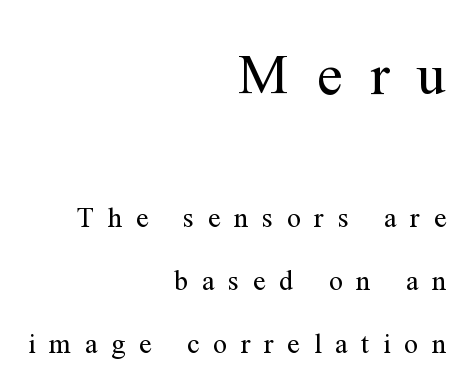
Q: Is the text bold? A: No.
Q: Is the text italic (slanted)? A: No, it is upright.
Q: Is the typeface a serif or a sans-serif typeface? A: Serif.
Q: Is the text underlined? A: No.
Q: How is the paragraph aligned? A: Right-aligned.
Q: Is the spacing between letters normal or unusually wide? A: Unusually wide.
Q: Is the spacing between lines tight, normal or loose? A: Loose.
Q: Which block of text is set in a larger size, the first (top) or the second (bottom)? A: The first (top) one.
Q: Width (condensed, normal, or wide)? A: Normal.
Q: Stroke contrast? A: Medium.
Q: x-height? A: Medium.
Q: Monospaced? A: No.
